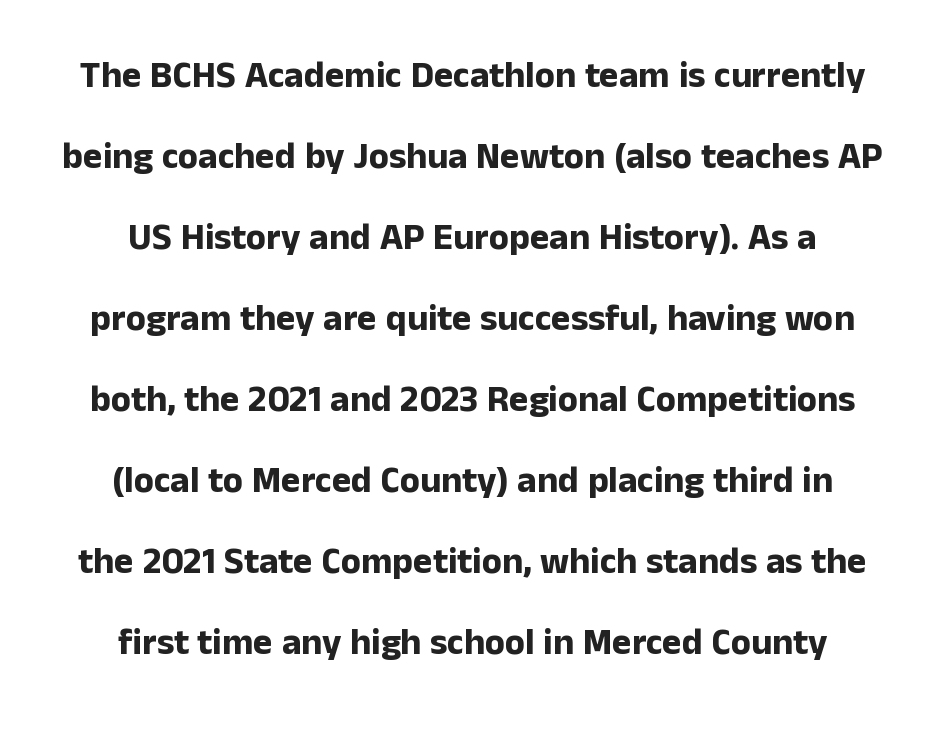
Q: Is the text bold? A: Yes.
Q: Is the text italic (slanted)? A: No, it is upright.
Q: Is the typeface a serif or a sans-serif typeface? A: Sans-serif.
Q: Is the text underlined? A: No.
Q: How is the paragraph aligned? A: Centered.
Q: Is the spacing between letters normal or unusually wide? A: Normal.
Q: Is the spacing between lines tight, normal or loose? A: Loose.
Q: Width (condensed, normal, or wide)? A: Normal.
Q: Stroke contrast? A: Low.
Q: x-height? A: Medium.
Q: Monospaced? A: No.
